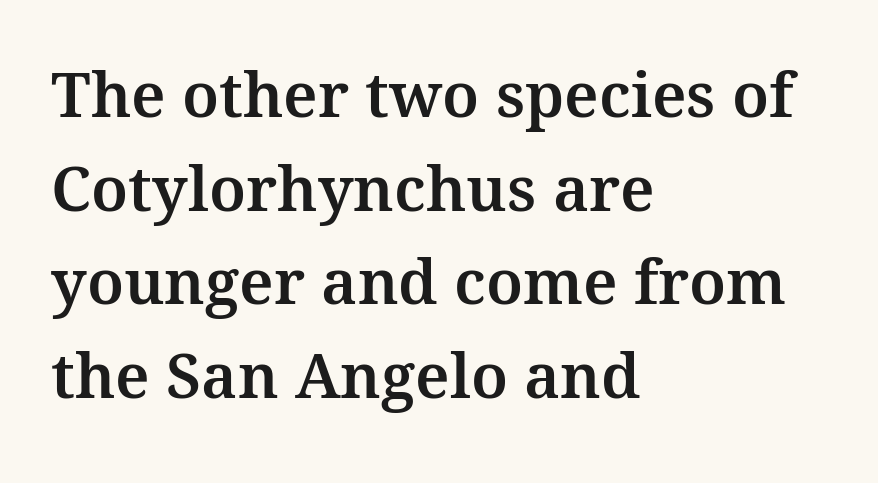
Inter-character spacing is left at the font's built-in metrics. The passage shown is typed in a proportional face where columns would drift. The letters stand straight up with perfectly vertical stems. Serifs: yes, visible at the terminals of the letterforms. The strip under each line holds only bare page.
